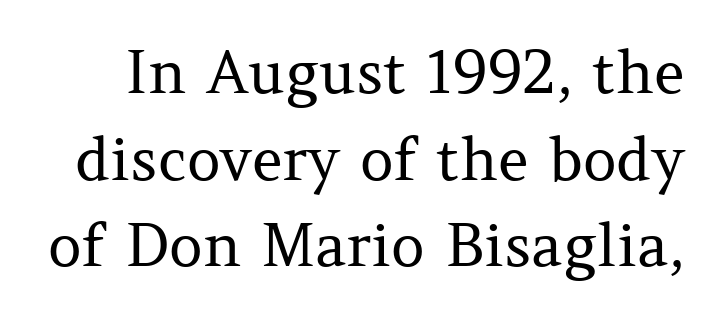
Designer's note — italics off, roman on. Glyph-to-glyph distance matches everyday printed text. Little horizontal feet cap the strokes, marking this as serif type. Proportional: the letters do not fall into vertical columns. The leading is moderate, giving the passage an even texture.
